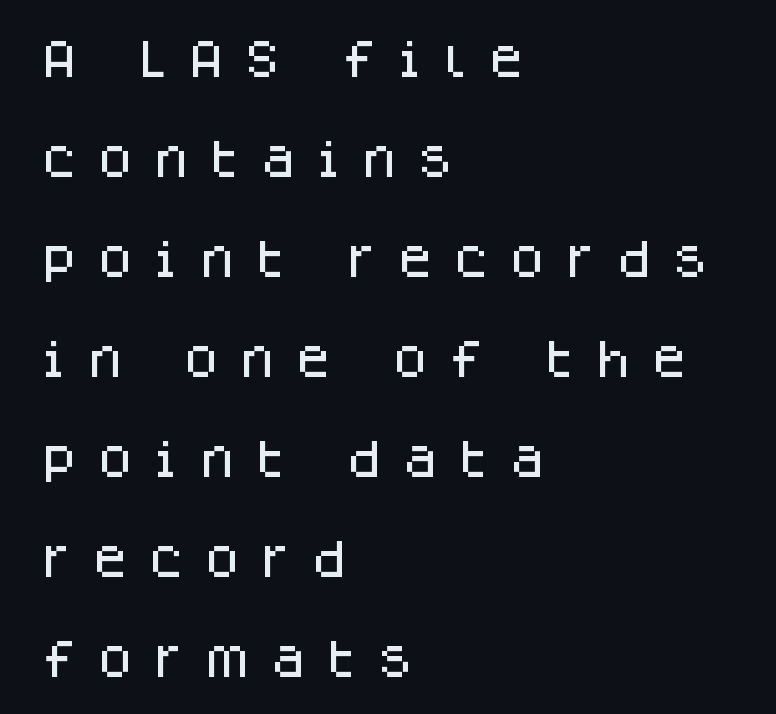
Q: Is the text italic (slanted)? A: No, it is upright.
Q: Is the typeface a serif or a sans-serif typeface? A: Sans-serif.
Q: Is the text underlined? A: No.
Q: How is the paragraph aligned? A: Left-aligned.
Q: Is the spacing between letters normal or unusually wide? A: Unusually wide.
Q: Is the spacing between lines tight, normal or loose? A: Loose.
Q: Width (condensed, normal, or wide)? A: Normal.
Q: Stroke contrast? A: Low.
Q: x-height? A: Large.
Q: Monospaced? A: No.
